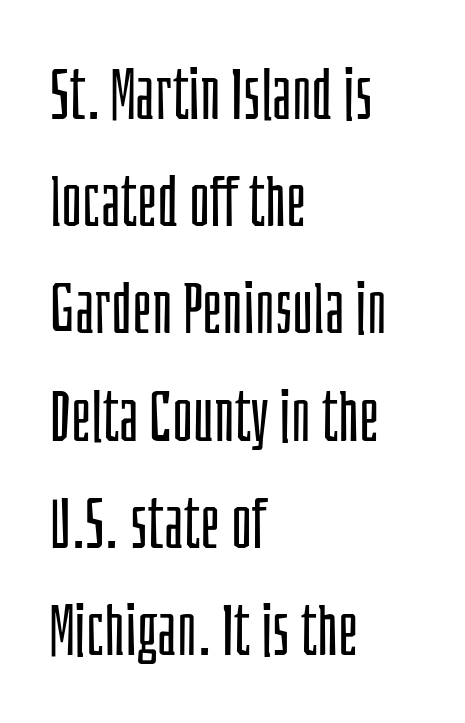
{"serif": "no", "italic": "no", "bold": "no", "weight": "light", "width": "condensed", "stroke_contrast": "low", "x_height": "large", "monospaced": "no", "underline": "no", "align": "left", "line_spacing": "normal", "line_spacing_ratio": 1.51, "letter_spacing": "normal", "letter_spacing_em": 0.0, "glyph_px": 71}
